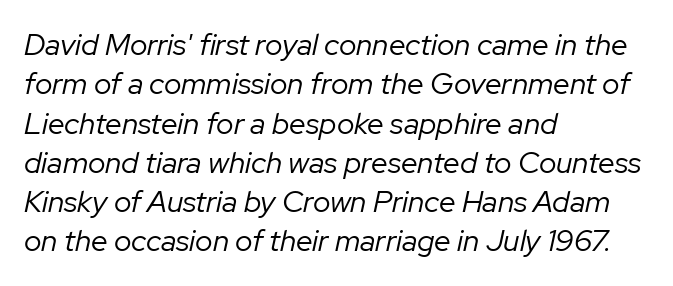
{"italic": "yes", "lean": "right", "slant_degrees": 12, "bold": "no", "weight": "regular", "width": "normal", "stroke_contrast": "low", "x_height": "medium", "monospaced": "no", "underline": "no", "align": "left", "line_spacing": "normal", "line_spacing_ratio": 1.31, "letter_spacing": "normal", "letter_spacing_em": 0.0, "glyph_px": 30}
